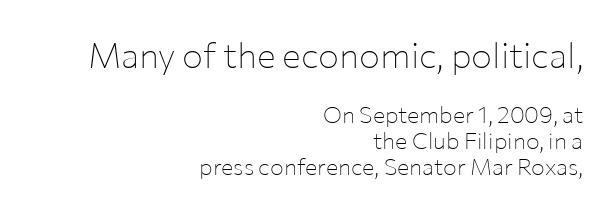
Q: Is the text bold? A: No.
Q: Is the text italic (slanted)? A: No, it is upright.
Q: Is the typeface a serif or a sans-serif typeface? A: Sans-serif.
Q: Is the text underlined? A: No.
Q: How is the paragraph aligned? A: Right-aligned.
Q: Is the spacing between letters normal or unusually wide? A: Normal.
Q: Is the spacing between lines tight, normal or loose? A: Tight.
Q: Which block of text is set in a larger size, the first (top) or the second (bottom)? A: The first (top) one.
Q: Width (condensed, normal, or wide)? A: Normal.
Q: Stroke contrast? A: Low.
Q: x-height? A: Medium.
Q: Monospaced? A: No.
